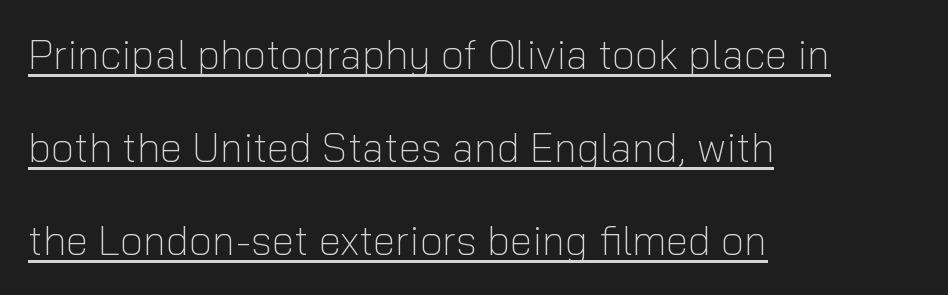
Q: Is the text bold? A: No.
Q: Is the text italic (slanted)? A: No, it is upright.
Q: Is the typeface a serif or a sans-serif typeface? A: Sans-serif.
Q: Is the text underlined? A: Yes.
Q: How is the paragraph aligned? A: Left-aligned.
Q: Is the spacing between letters normal or unusually wide? A: Normal.
Q: Is the spacing between lines tight, normal or loose? A: Loose.
Q: Width (condensed, normal, or wide)? A: Normal.
Q: Stroke contrast? A: Low.
Q: x-height? A: Medium.
Q: Monospaced? A: No.
